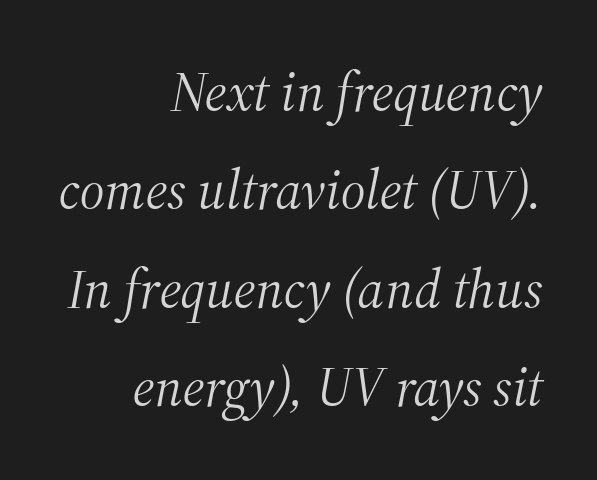
Q: Is the text bold? A: No.
Q: Is the text italic (slanted)? A: Yes, it leans right by about 12 degrees.
Q: Is the typeface a serif or a sans-serif typeface? A: Serif.
Q: Is the text underlined? A: No.
Q: How is the paragraph aligned? A: Right-aligned.
Q: Is the spacing between letters normal or unusually wide? A: Normal.
Q: Width (condensed, normal, or wide)? A: Normal.
Q: Stroke contrast? A: Medium.
Q: x-height? A: Medium.
Q: Monospaced? A: No.
